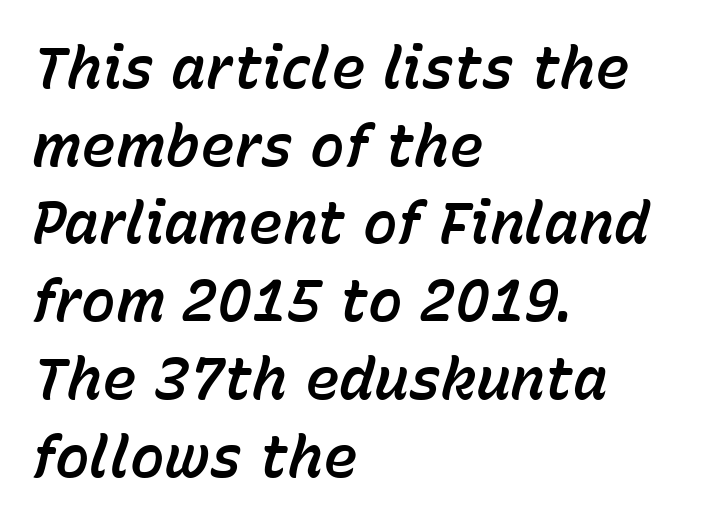
{"italic": "yes", "lean": "right", "slant_degrees": 15, "width": "normal", "stroke_contrast": "low", "x_height": "medium", "monospaced": "no", "underline": "no", "align": "left", "line_spacing": "normal", "line_spacing_ratio": 1.34, "letter_spacing": "normal", "letter_spacing_em": 0.0, "glyph_px": 58}
